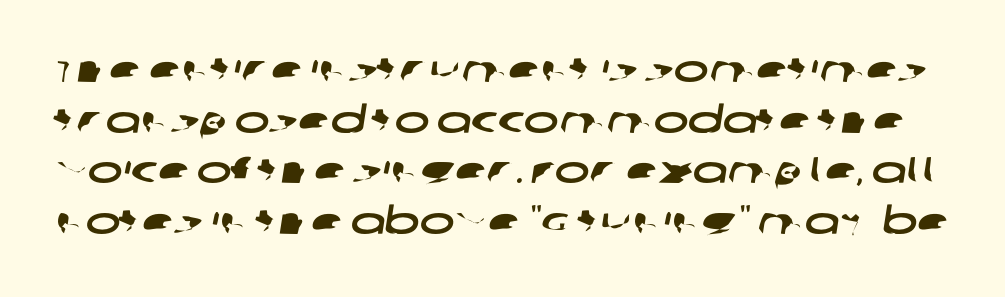
{"serif": "no", "width": "wide", "stroke_contrast": "low", "x_height": "large", "monospaced": "no", "underline": "no", "line_spacing": "normal", "line_spacing_ratio": 1.37, "letter_spacing": "normal", "letter_spacing_em": 0.0, "glyph_px": 37}
